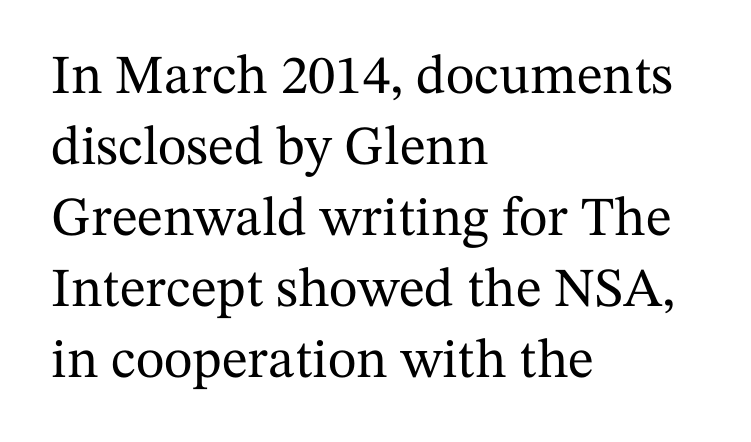
Has an underline been added? It has not. What kind of face is this? One with serifs. Nope, not italic — everything's standing straight. Students, note that the glyphs here touch the page at normal intervals.
